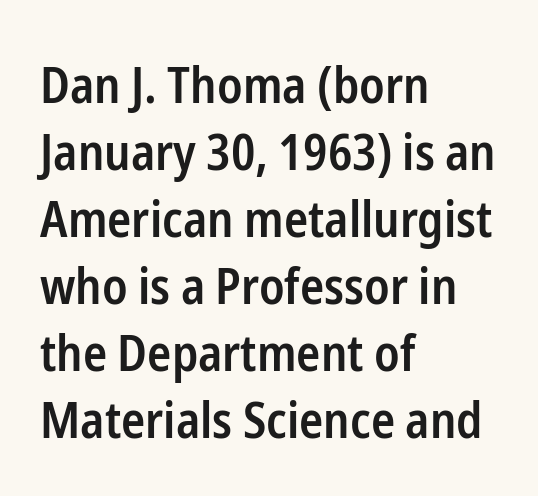
Successive baselines arrive at the customary interval. Is there any slant? The stems are plumb. These lines keep a tight, regular rhythm from letter to letter. The passage shown is typed in a proportional face where columns would drift. The words here are not underlined.
